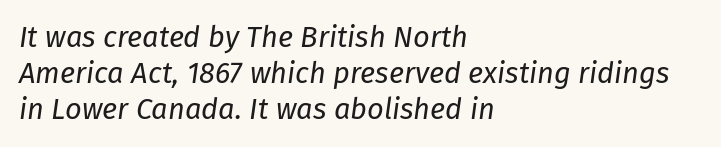
Q: Is the text bold? A: No.
Q: Is the text italic (slanted)? A: Yes, it leans right by about 8 degrees.
Q: Is the text underlined? A: No.
Q: How is the paragraph aligned? A: Left-aligned.
Q: Is the spacing between letters normal or unusually wide? A: Normal.
Q: Is the spacing between lines tight, normal or loose? A: Normal.
Q: Width (condensed, normal, or wide)? A: Normal.
Q: Stroke contrast? A: Low.
Q: x-height? A: Medium.
Q: Monospaced? A: No.
